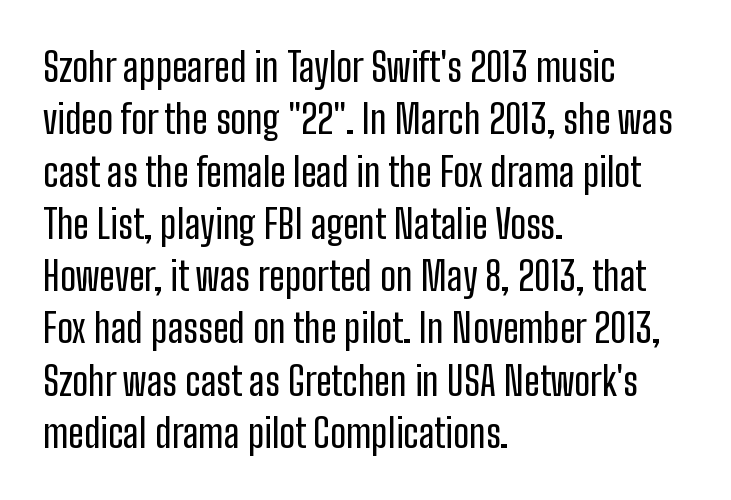
Q: Is the text italic (slanted)? A: No, it is upright.
Q: Is the typeface a serif or a sans-serif typeface? A: Sans-serif.
Q: Is the text underlined? A: No.
Q: How is the paragraph aligned? A: Left-aligned.
Q: Is the spacing between letters normal or unusually wide? A: Normal.
Q: Is the spacing between lines tight, normal or loose? A: Normal.
Q: Width (condensed, normal, or wide)? A: Condensed.
Q: Stroke contrast? A: Low.
Q: x-height? A: Medium.
Q: Monospaced? A: No.
